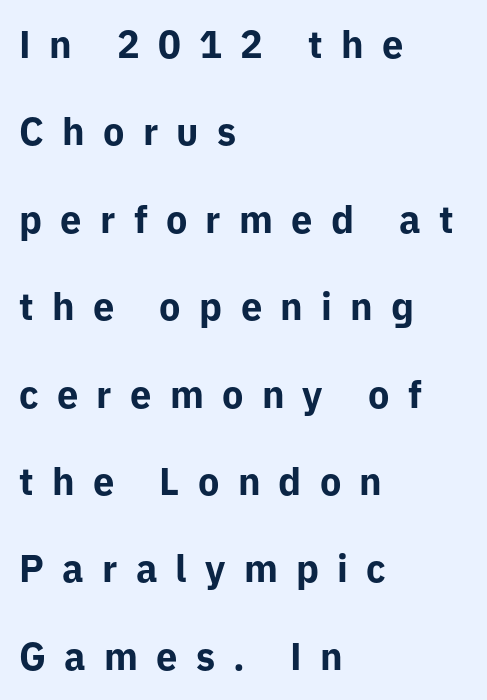
The image shows 38 px bold sans-serif type, upright; set left-aligned, loose line spacing (2.3x), unusually wide letter spacing (+0.48 em), not underlined; low stroke contrast and a medium x-height.
